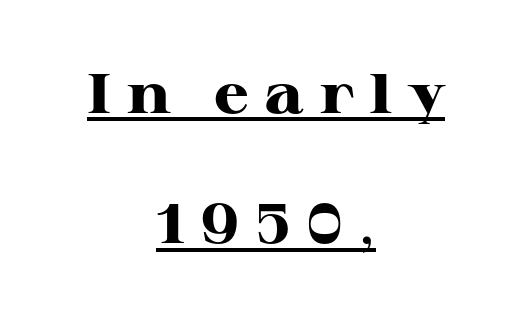
Q: Is the text bold? A: Yes.
Q: Is the text italic (slanted)? A: No, it is upright.
Q: Is the typeface a serif or a sans-serif typeface? A: Serif.
Q: Is the text underlined? A: Yes.
Q: How is the paragraph aligned? A: Centered.
Q: Is the spacing between letters normal or unusually wide? A: Unusually wide.
Q: Is the spacing between lines tight, normal or loose? A: Loose.
Q: Width (condensed, normal, or wide)? A: Wide.
Q: Stroke contrast? A: High.
Q: x-height? A: Medium.
Q: Monospaced? A: No.
